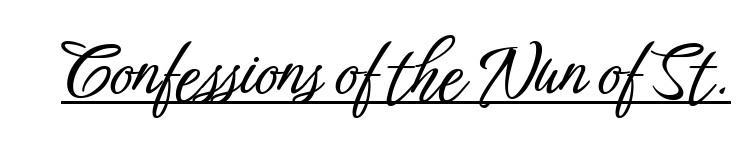
{"serif": "no", "width": "condensed", "stroke_contrast": "low", "x_height": "medium", "monospaced": "no", "underline": "yes", "letter_spacing": "normal", "letter_spacing_em": 0.0, "glyph_px": 71}
